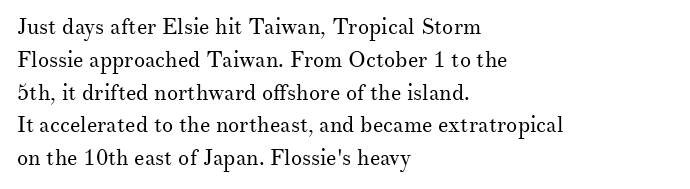
Descender tails drop into unmarked territory. Vertically, the passage feels balanced, rows spaced as you'd expect. The typesetter chose a ragged-right arrangement here. The typography opts for an upright posture over an oblique one. The rendering keeps characters at their native spacing. Stroke mass is kept to a normal reading level or below.
